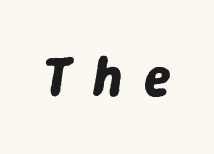
Proportional: the letters do not fall into vertical columns. The zone under the glyphs is completely vacant. Each glyph is drawn with heavy, bold strokes. An italicized treatment has been applied to the whole sample.
